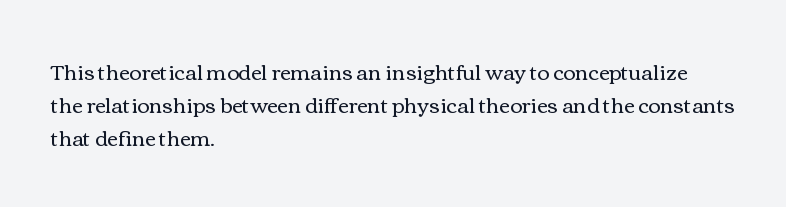
Upright lettering throughout. The rows are spaced the way most documents space them. These lines stack with their left ends in a neat column. The space beneath each line is pristine and unruled. This sample uses plain, unmodified letter spacing. Stem width sits at or under what a default text font uses.
